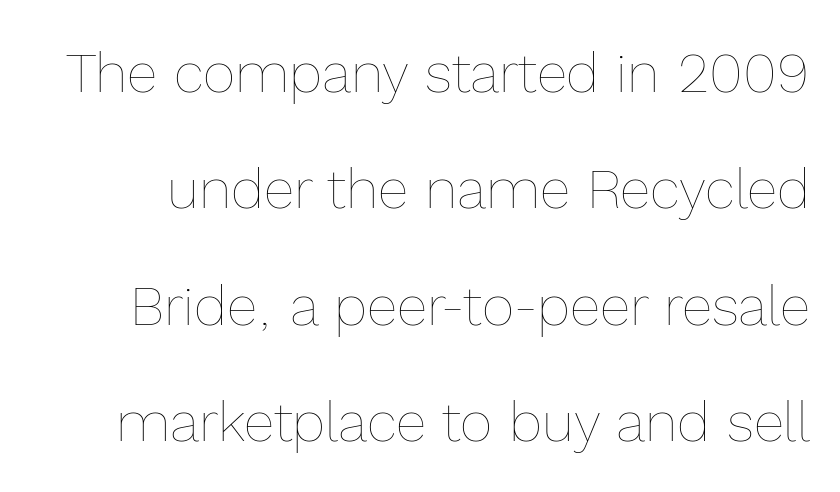
The image shows 56 px thin type, upright; set loose line spacing (2.08x), normal letter spacing, not underlined; a medium x-height.
